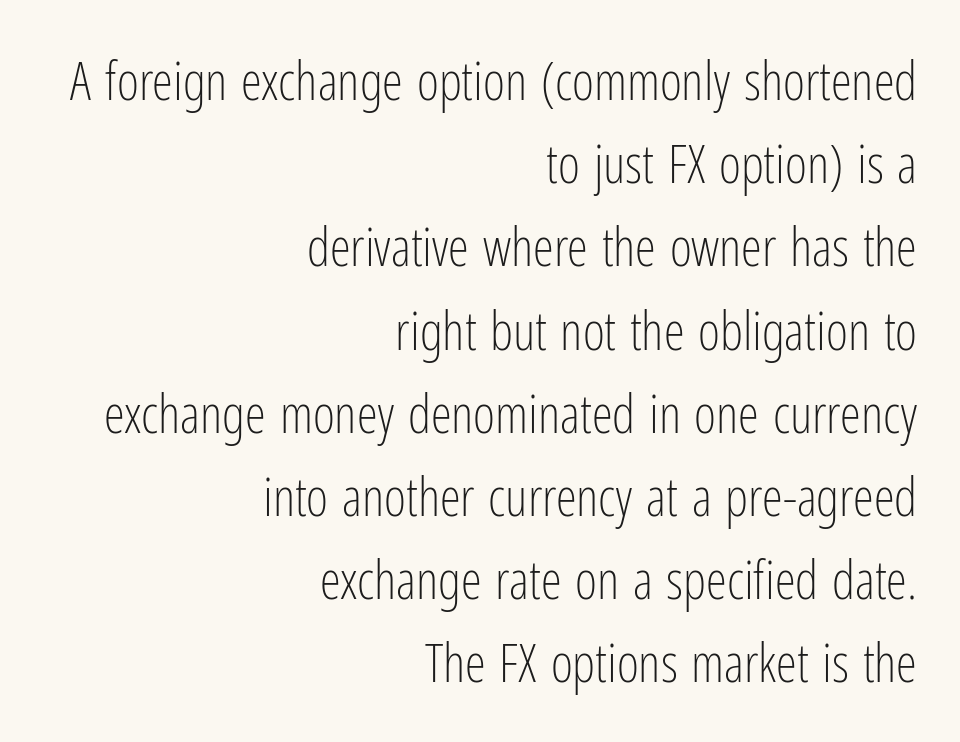
Q: Is the text bold? A: No.
Q: Is the text italic (slanted)? A: No, it is upright.
Q: Is the typeface a serif or a sans-serif typeface? A: Sans-serif.
Q: Is the text underlined? A: No.
Q: How is the paragraph aligned? A: Right-aligned.
Q: Is the spacing between letters normal or unusually wide? A: Normal.
Q: Is the spacing between lines tight, normal or loose? A: Normal.
Q: Width (condensed, normal, or wide)? A: Condensed.
Q: Stroke contrast? A: Low.
Q: x-height? A: Medium.
Q: Monospaced? A: No.
